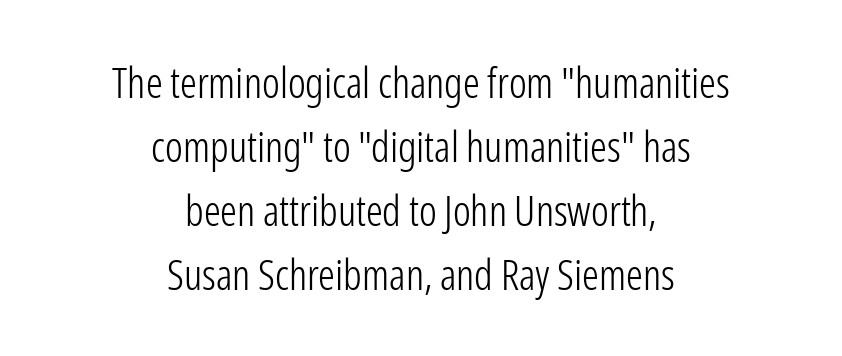
{"serif": "no", "italic": "no", "bold": "no", "weight": "light", "width": "condensed", "stroke_contrast": "low", "x_height": "medium", "monospaced": "no", "underline": "no", "align": "center", "line_spacing": "normal", "line_spacing_ratio": 1.52, "letter_spacing": "normal", "letter_spacing_em": 0.0, "glyph_px": 42}
